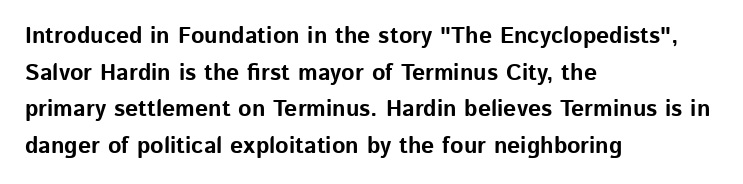
The image shows 23 px bold type, upright; set left-aligned, normal line spacing (1.59x), normal letter spacing, not underlined.
